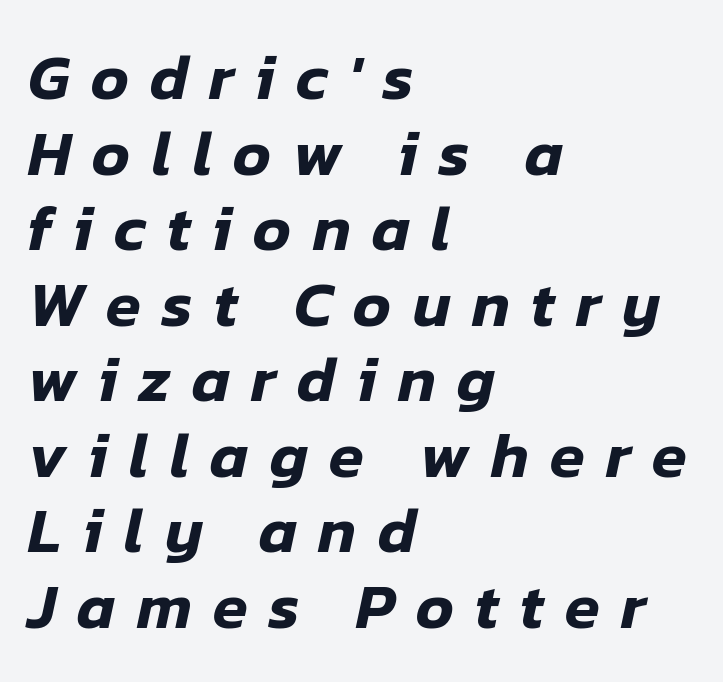
Note the varied advance widths — an 'i' is clearly narrower than an 'm'. Inter-character spacing is expanded well beyond the font's built-in metrics. Decoration check: the copy has no underline. Caption: multi-line text, flush left, ragged right. This sample uses an oblique cut, with every glyph tilted off the vertical.
